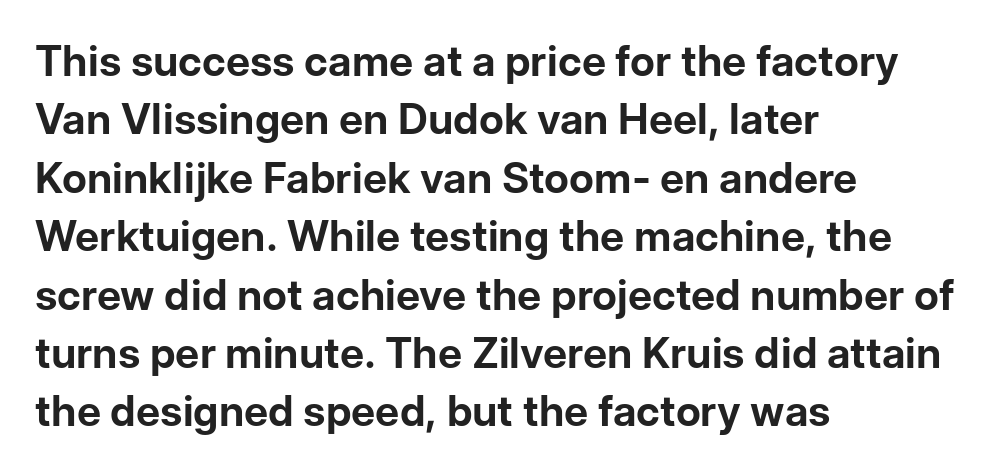
Q: Is the text bold? A: Yes.
Q: Is the text italic (slanted)? A: No, it is upright.
Q: Is the typeface a serif or a sans-serif typeface? A: Sans-serif.
Q: Is the text underlined? A: No.
Q: How is the paragraph aligned? A: Left-aligned.
Q: Is the spacing between letters normal or unusually wide? A: Normal.
Q: Is the spacing between lines tight, normal or loose? A: Normal.
Q: Width (condensed, normal, or wide)? A: Normal.
Q: Stroke contrast? A: Low.
Q: x-height? A: Medium.
Q: Monospaced? A: No.
